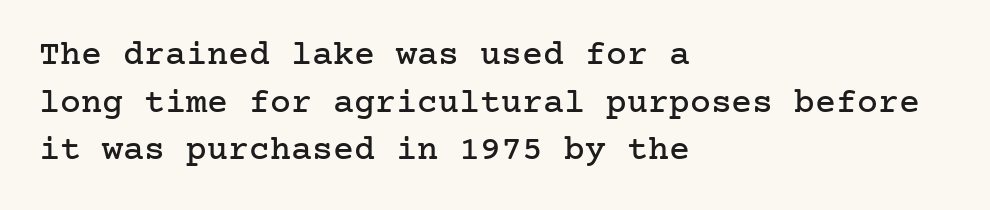
{"serif": "yes", "italic": "no", "width": "normal", "stroke_contrast": "low", "x_height": "medium", "underline": "no", "align": "left", "line_spacing": "normal", "line_spacing_ratio": 1.36, "letter_spacing": "normal", "letter_spacing_em": 0.0, "glyph_px": 35}
